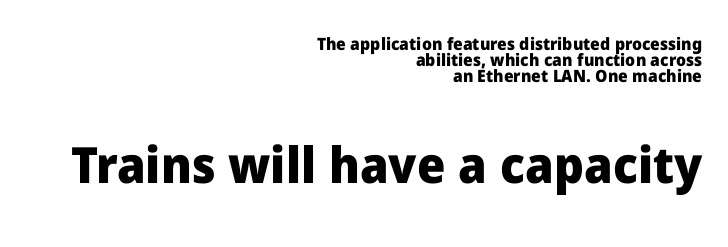
Q: Is the text bold? A: Yes.
Q: Is the text italic (slanted)? A: No, it is upright.
Q: Is the typeface a serif or a sans-serif typeface? A: Sans-serif.
Q: Is the text underlined? A: No.
Q: How is the paragraph aligned? A: Right-aligned.
Q: Is the spacing between letters normal or unusually wide? A: Normal.
Q: Is the spacing between lines tight, normal or loose? A: Tight.
Q: Which block of text is set in a larger size, the first (top) or the second (bottom)? A: The second (bottom) one.
Q: Width (condensed, normal, or wide)? A: Normal.
Q: Stroke contrast? A: Low.
Q: x-height? A: Medium.
Q: Monospaced? A: No.
